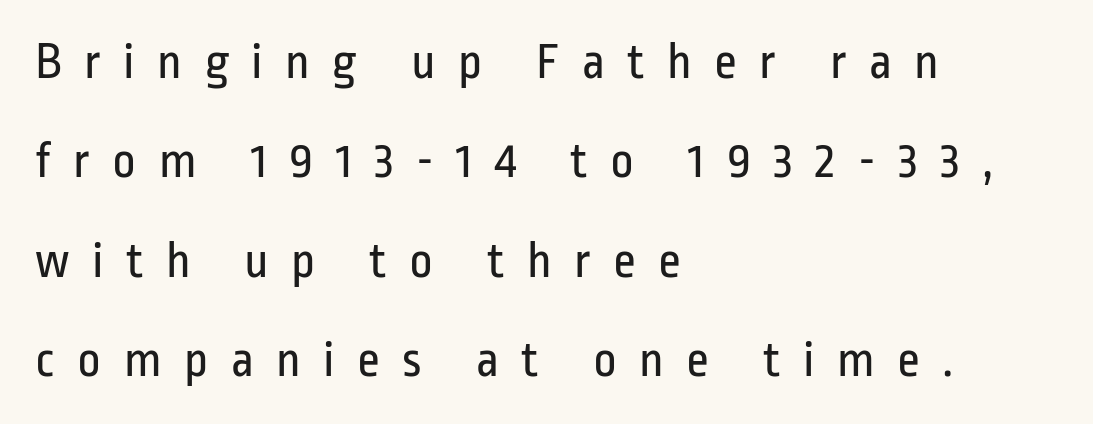
{"serif": "no", "italic": "no", "bold": "no", "weight": "regular", "width": "condensed", "stroke_contrast": "low", "x_height": "medium", "monospaced": "no", "underline": "no", "align": "left", "line_spacing": "loose", "line_spacing_ratio": 1.95, "letter_spacing": "wide", "letter_spacing_em": 0.44, "glyph_px": 51}
